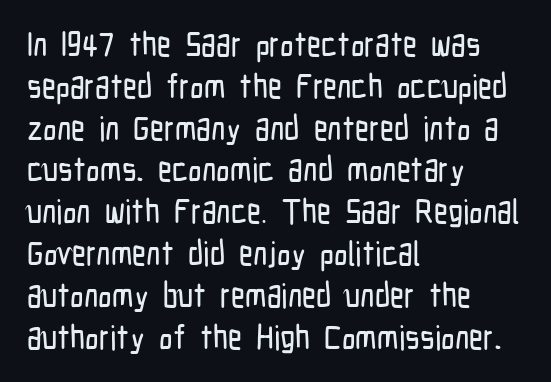
To sum up the face: it is a sans, with no serifs. Left-aligned paragraph, ragged on the right. Nope, not italic — everything's standing straight. Do the characters align in a grid? No, the font is proportional. The area under the type is left untouched.
